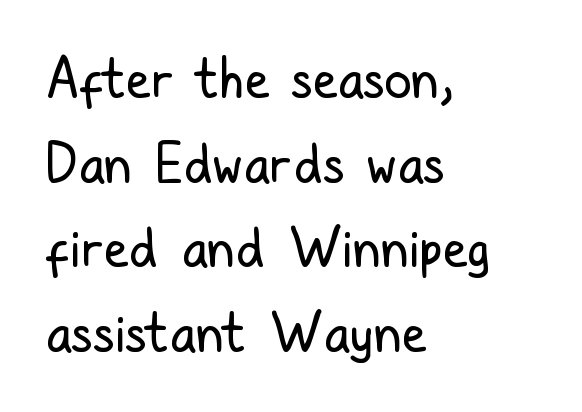
Q: Is the text bold? A: No.
Q: Is the text italic (slanted)? A: No, it is upright.
Q: Is the typeface a serif or a sans-serif typeface? A: Sans-serif.
Q: Is the text underlined? A: No.
Q: How is the paragraph aligned? A: Left-aligned.
Q: Is the spacing between letters normal or unusually wide? A: Normal.
Q: Is the spacing between lines tight, normal or loose? A: Normal.
Q: Width (condensed, normal, or wide)? A: Condensed.
Q: Stroke contrast? A: Low.
Q: x-height? A: Medium.
Q: Monospaced? A: No.
